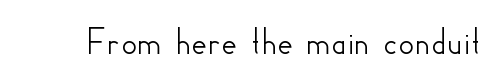
The passage shown has conventional tracking throughout. Check where the strokes stop: nothing finishes them off — pure sans. Unmarked baselines from the first word to the last. The rendering uses natural spacing where letterforms have individual widths.
